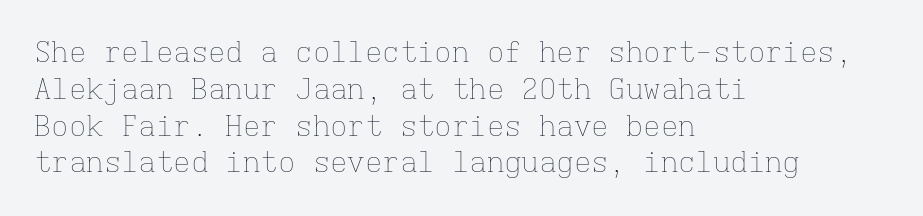
Q: Is the text bold? A: No.
Q: Is the text italic (slanted)? A: No, it is upright.
Q: Is the text underlined? A: No.
Q: How is the paragraph aligned? A: Left-aligned.
Q: Is the spacing between letters normal or unusually wide? A: Normal.
Q: Is the spacing between lines tight, normal or loose? A: Normal.
Q: Width (condensed, normal, or wide)? A: Normal.
Q: Stroke contrast? A: Low.
Q: x-height? A: Medium.
Q: Monospaced? A: Yes.
